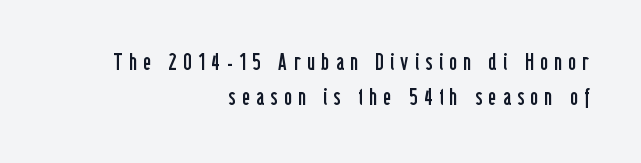
{"italic": "no", "bold": "no", "underline": "no", "align": "right", "line_spacing": "normal", "line_spacing_ratio": 1.44, "letter_spacing": "wide", "letter_spacing_em": 0.26, "glyph_px": 24}
